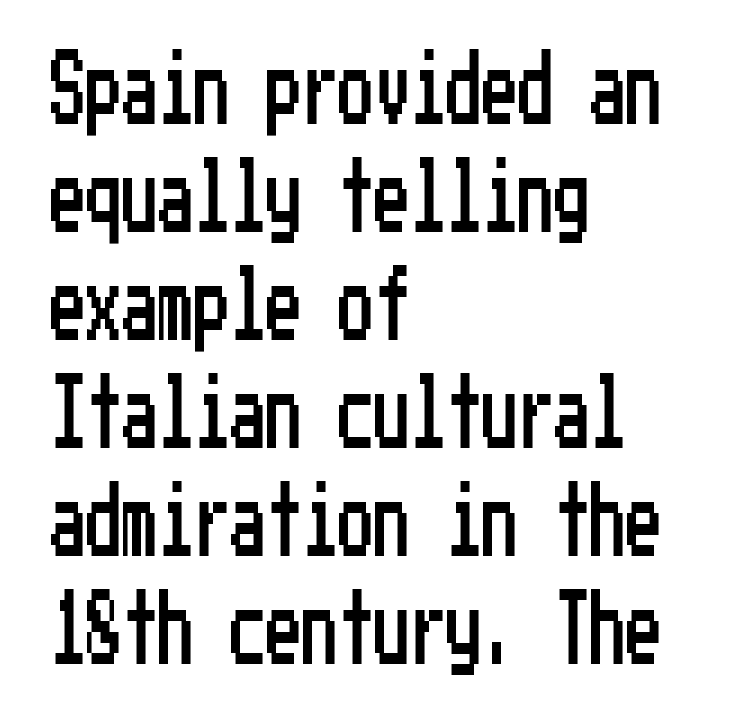
{"serif": "no", "italic": "no", "width": "condensed", "stroke_contrast": "low", "x_height": "medium", "underline": "no", "align": "left", "line_spacing": "normal", "line_spacing_ratio": 1.5, "letter_spacing": "normal", "letter_spacing_em": 0.0, "glyph_px": 72}
